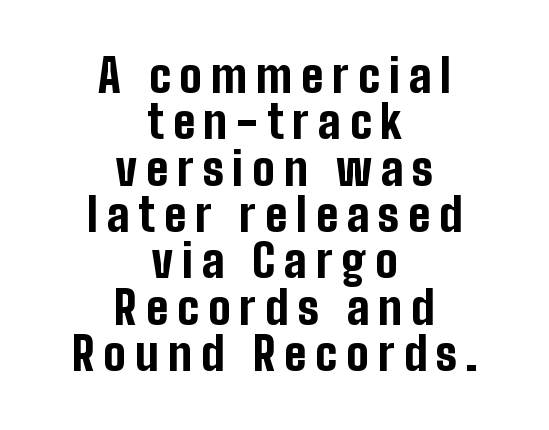
{"serif": "no", "italic": "no", "bold": "yes", "weight": "bold", "width": "condensed", "stroke_contrast": "low", "x_height": "medium", "monospaced": "no", "underline": "no", "align": "center", "line_spacing": "tight", "line_spacing_ratio": 1.03, "letter_spacing": "wide", "letter_spacing_em": 0.2, "glyph_px": 45}
